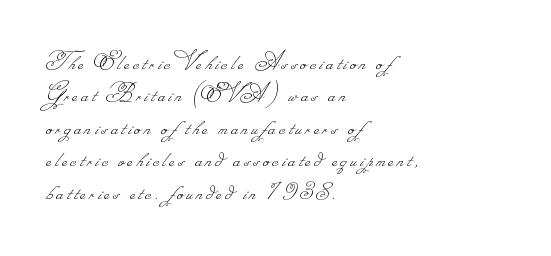
{"bold": "no", "underline": "no", "align": "left", "line_spacing": "normal", "line_spacing_ratio": 1.25, "glyph_px": 26}
